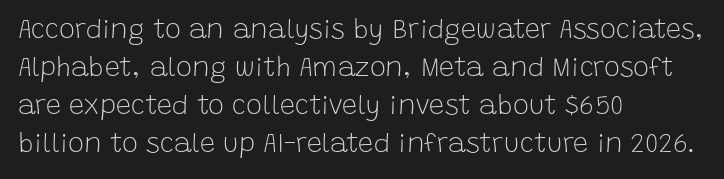
Q: Is the text bold? A: No.
Q: Is the text italic (slanted)? A: No, it is upright.
Q: Is the text underlined? A: No.
Q: How is the paragraph aligned? A: Left-aligned.
Q: Is the spacing between letters normal or unusually wide? A: Normal.
Q: Is the spacing between lines tight, normal or loose? A: Normal.
